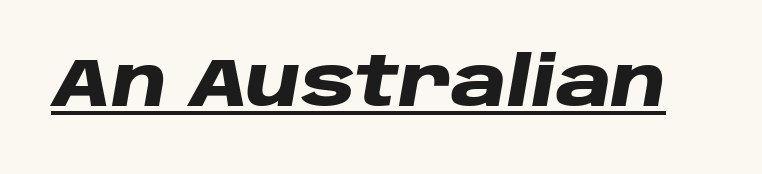
{"italic": "yes", "lean": "right", "slant_degrees": 10, "bold": "yes", "weight": "heavy", "width": "wide", "stroke_contrast": "low", "x_height": "large", "monospaced": "no", "underline": "yes", "letter_spacing": "normal", "letter_spacing_em": 0.0, "glyph_px": 68}
